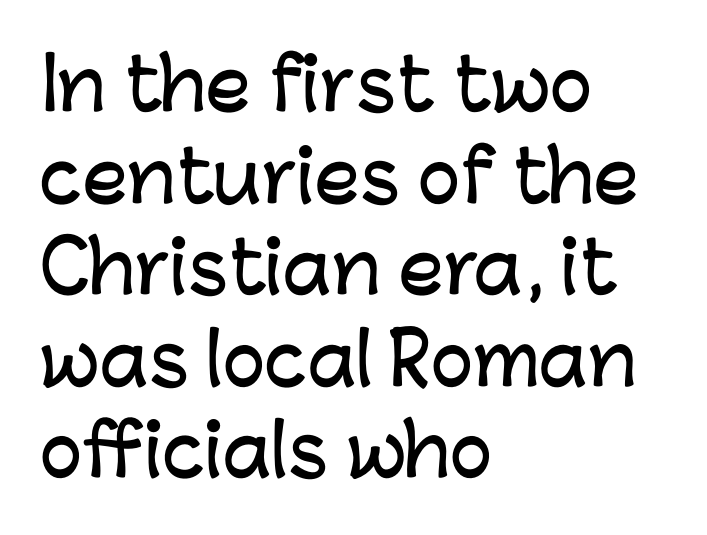
Q: Is the text italic (slanted)? A: No, it is upright.
Q: Is the typeface a serif or a sans-serif typeface? A: Sans-serif.
Q: Is the text underlined? A: No.
Q: How is the paragraph aligned? A: Left-aligned.
Q: Is the spacing between letters normal or unusually wide? A: Normal.
Q: Is the spacing between lines tight, normal or loose? A: Normal.
Q: Width (condensed, normal, or wide)? A: Normal.
Q: Stroke contrast? A: Low.
Q: x-height? A: Medium.
Q: Monospaced? A: No.
